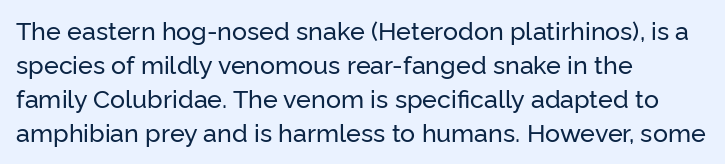
{"italic": "no", "underline": "no", "align": "left", "line_spacing": "normal", "line_spacing_ratio": 1.36, "letter_spacing": "normal", "letter_spacing_em": 0.0, "glyph_px": 25}
